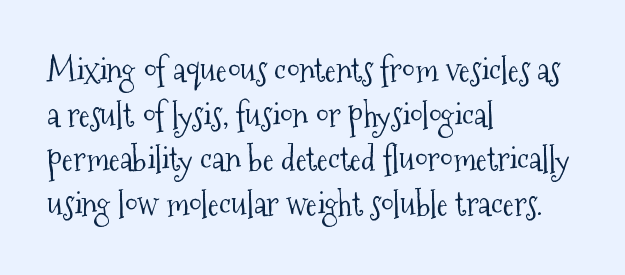
Serif or sans? Serif — the stroke terminals have little feet. Do the letters lean? They stand straight. The vertical gap from one line to the next is medium. The type is set solid horizontally, with unmodified tracking. Think standard paragraph weight, or any step lighter than that. This sample has the flowing, uneven cadence of proportional lettering.
